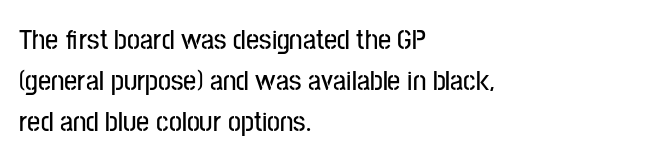
{"serif": "no", "italic": "no", "width": "condensed", "stroke_contrast": "low", "x_height": "medium", "monospaced": "no", "underline": "no", "align": "left", "line_spacing": "normal", "line_spacing_ratio": 1.41, "letter_spacing": "normal", "letter_spacing_em": 0.0, "glyph_px": 29}
